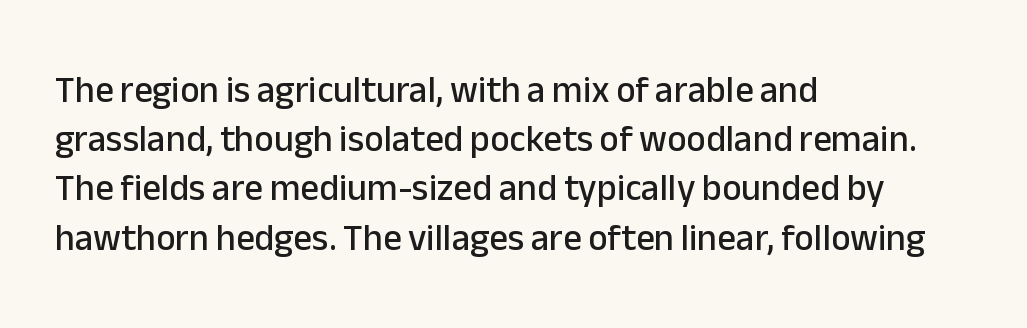
The paragraph has a hard left edge and a soft right edge. The letters advance in unequal steps, a hallmark of proportional type. Honestly, there is no underline to notice here at all. Does extra space separate the letters? No, they use regular spacing. Line spacing here is normal. A sans-serif font was chosen for this passage.
